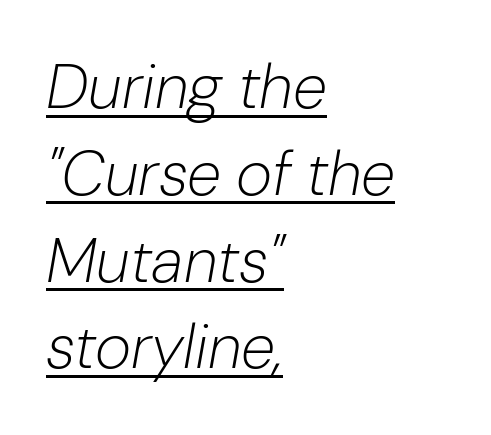
{"italic": "yes", "lean": "right", "slant_degrees": 10, "bold": "no", "weight": "light", "width": "normal", "stroke_contrast": "low", "x_height": "medium", "monospaced": "no", "underline": "yes", "align": "left", "line_spacing": "normal", "line_spacing_ratio": 1.4, "letter_spacing": "normal", "letter_spacing_em": 0.0, "glyph_px": 62}
